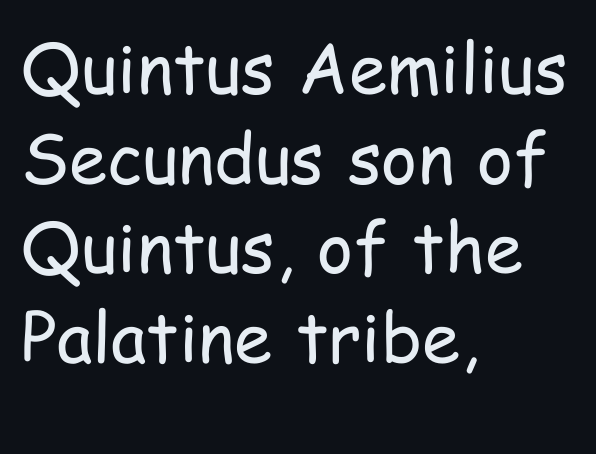
{"serif": "no", "italic": "no", "bold": "no", "weight": "regular", "width": "condensed", "stroke_contrast": "low", "x_height": "medium", "monospaced": "no", "underline": "no", "align": "left", "line_spacing": "normal", "line_spacing_ratio": 1.3, "letter_spacing": "normal", "letter_spacing_em": 0.0, "glyph_px": 69}
